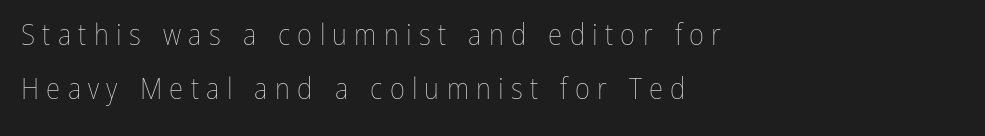
{"italic": "no", "bold": "no", "weight": "thin", "width": "condensed", "stroke_contrast": "low", "x_height": "medium", "monospaced": "no", "underline": "no", "align": "left", "line_spacing_ratio": 1.86, "letter_spacing": "wide", "letter_spacing_em": 0.25, "glyph_px": 29}
